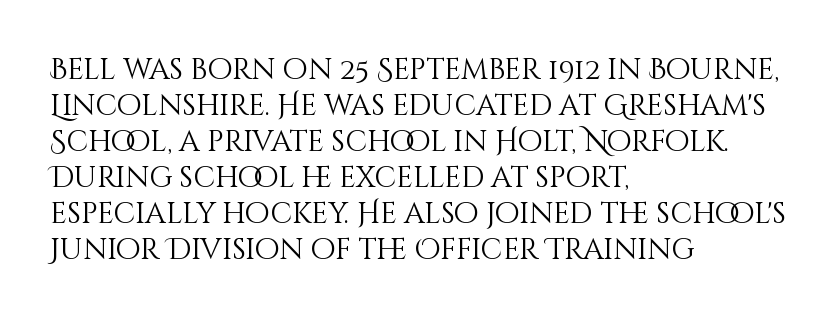
The image shows 29 px light type, upright; set left-aligned, line spacing 1.24x, normal letter spacing, not underlined; medium stroke contrast and a large x-height.
